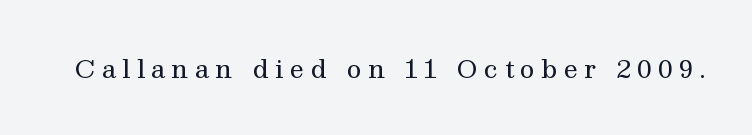
Q: Is the text bold? A: No.
Q: Is the text italic (slanted)? A: No, it is upright.
Q: Is the text underlined? A: No.
Q: Is the spacing between letters normal or unusually wide? A: Unusually wide.
